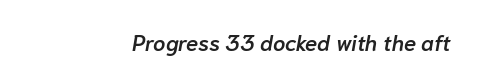
Q: Is the text bold? A: Semi-bold.
Q: Is the text italic (slanted)? A: Yes, it leans right by about 10 degrees.
Q: Is the text underlined? A: No.
Q: Is the spacing between letters normal or unusually wide? A: Normal.
